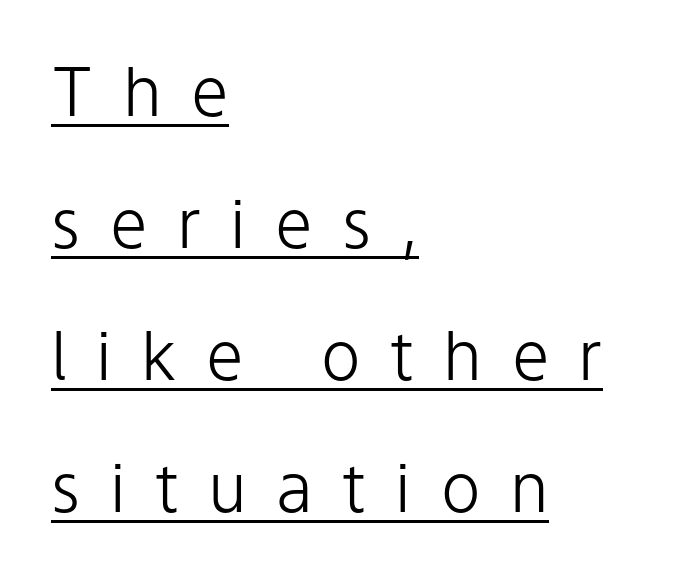
{"serif": "no", "italic": "no", "bold": "no", "weight": "light", "width": "normal", "stroke_contrast": "low", "x_height": "medium", "monospaced": "no", "underline": "yes", "align": "left", "line_spacing": "loose", "line_spacing_ratio": 1.97, "letter_spacing": "wide", "letter_spacing_em": 0.44, "glyph_px": 67}
